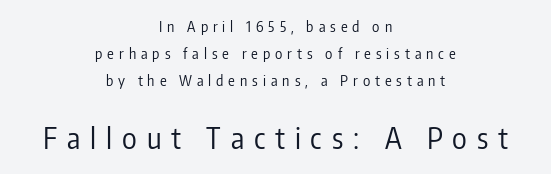
The space beneath each line is pristine and unruled. Here the second block reads like a headline and the first like body copy. Is the stroke heavy? The answer is a plain regular-or-lighter. Is there any slant? The stems are plumb. The text block is weighted toward neither margin, spreading evenly from the middle.
